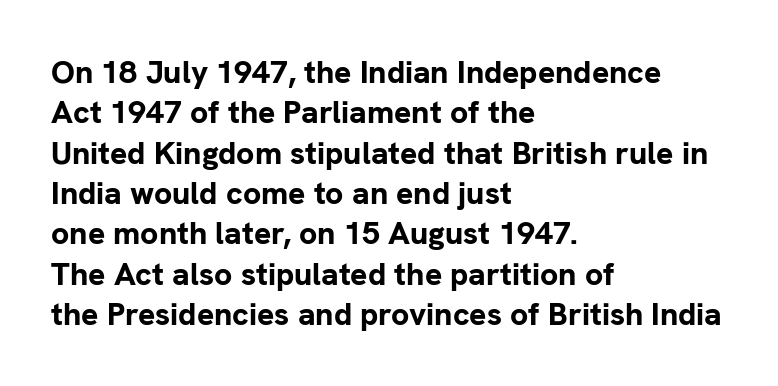
Q: Is the text bold? A: Yes.
Q: Is the text italic (slanted)? A: No, it is upright.
Q: Is the typeface a serif or a sans-serif typeface? A: Sans-serif.
Q: Is the text underlined? A: No.
Q: How is the paragraph aligned? A: Left-aligned.
Q: Is the spacing between letters normal or unusually wide? A: Normal.
Q: Is the spacing between lines tight, normal or loose? A: Normal.
Q: Width (condensed, normal, or wide)? A: Normal.
Q: Stroke contrast? A: Low.
Q: x-height? A: Medium.
Q: Monospaced? A: No.
